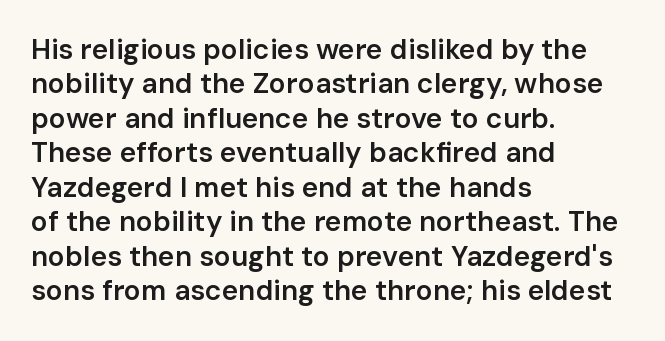
Descender tails drop into unmarked territory. The letters advance in unequal steps, a hallmark of proportional type. The passage is arranged the way most books set body copy — flush left. Are there feet on the stems? There aren't — it's a sans. Here the glyphs are tracked normally, forming tight word shapes. The lettering holds an erect, upright posture throughout.
